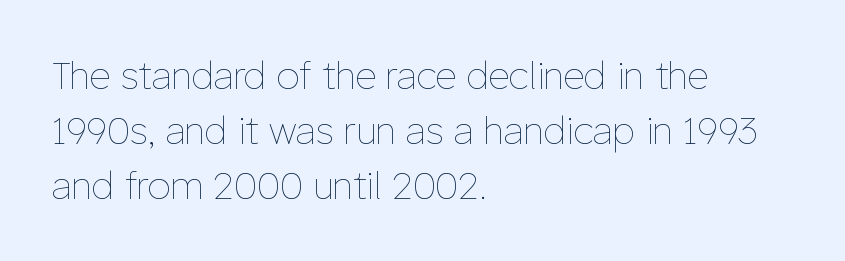
The weight tops out at a normal text grade. These lines keep a tight, regular rhythm from letter to letter. Varying glyph widths throughout — classic text-font behaviour. Line spacing here is normal. Does the copy run flush right? No — it runs flush left.
